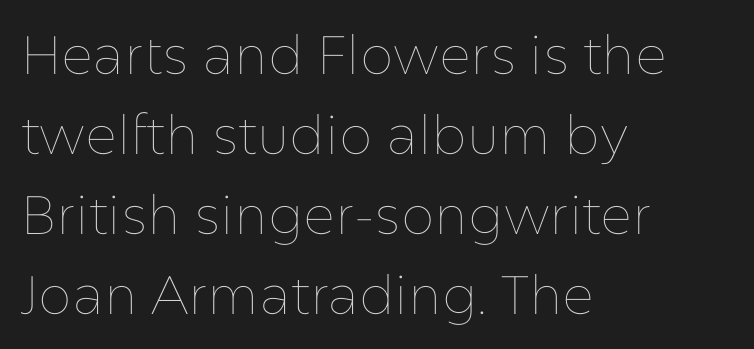
{"italic": "no", "bold": "no", "weight": "thin", "width": "normal", "stroke_contrast": "low", "x_height": "medium", "monospaced": "no", "underline": "no", "align": "left", "line_spacing": "normal", "line_spacing_ratio": 1.48, "letter_spacing": "normal", "letter_spacing_em": 0.0, "glyph_px": 54}
